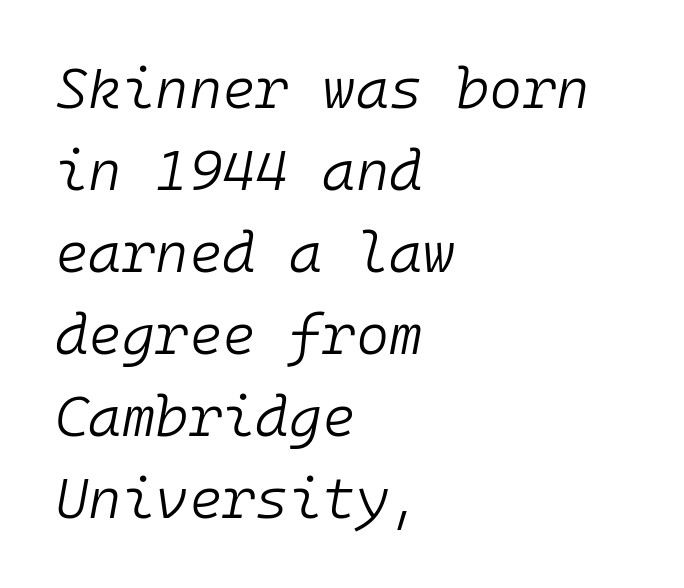
Q: Is the text bold? A: No.
Q: Is the text italic (slanted)? A: Yes, it leans right by about 10 degrees.
Q: Is the text underlined? A: No.
Q: How is the paragraph aligned? A: Left-aligned.
Q: Is the spacing between letters normal or unusually wide? A: Normal.
Q: Is the spacing between lines tight, normal or loose? A: Normal.
Q: Width (condensed, normal, or wide)? A: Normal.
Q: Stroke contrast? A: Low.
Q: x-height? A: Medium.
Q: Monospaced? A: Yes.
